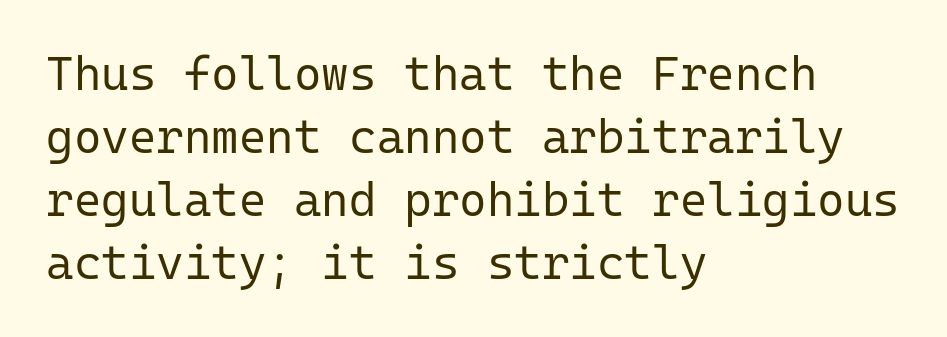
Typographically, this falls in the sans-serif category. No extra ink here — the face is not bold. Vertical strokes here are truly vertical. Glance below the letters and you will spot only blank space.
